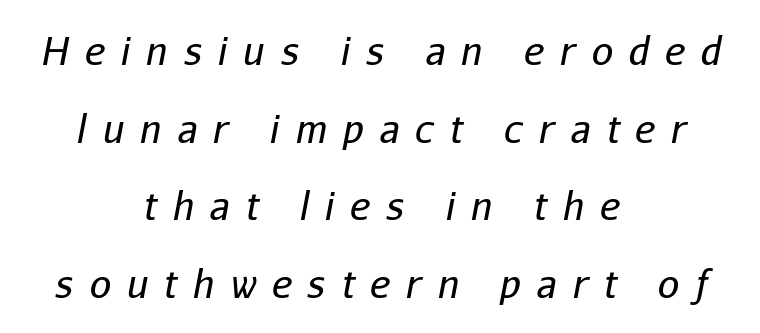
{"italic": "yes", "lean": "right", "slant_degrees": 11, "bold": "no", "weight": "regular", "width": "normal", "stroke_contrast": "low", "x_height": "medium", "monospaced": "no", "underline": "no", "align": "center", "line_spacing": "loose", "line_spacing_ratio": 2.04, "letter_spacing": "wide", "letter_spacing_em": 0.42, "glyph_px": 38}
